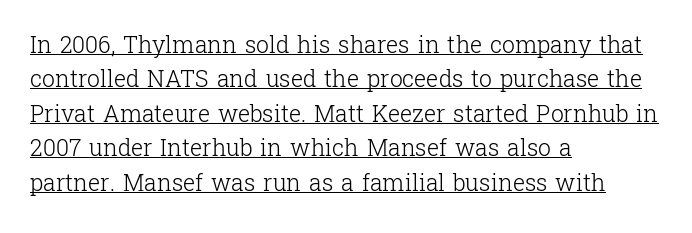
The lines are quadded left. The passage shown is not bold in any degree. Is there any slant? The stems are plumb. The face used here appears with an underline applied.
